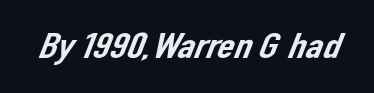
Regarding serifs, this sample does without them. The words here are not underlined. You could not count columns in this text — the font is proportionally spaced. Honestly, the letter spacing is just normal — you wouldn't notice it.
